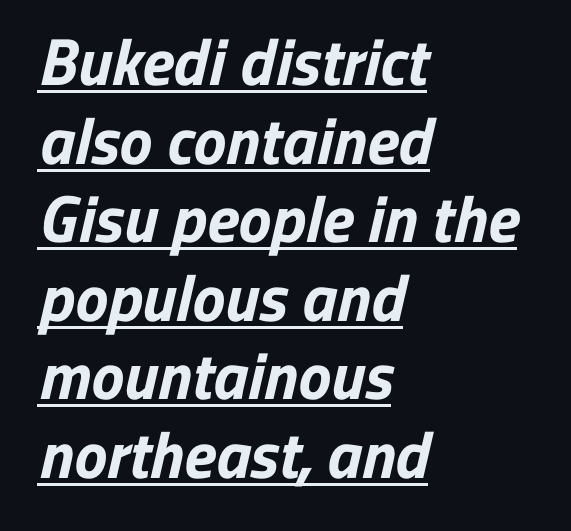
{"serif": "no", "bold": "yes", "weight": "bold", "width": "normal", "stroke_contrast": "low", "x_height": "medium", "monospaced": "no", "underline": "yes", "align": "left", "line_spacing_ratio": 1.19, "letter_spacing": "normal", "letter_spacing_em": 0.0, "glyph_px": 66}
